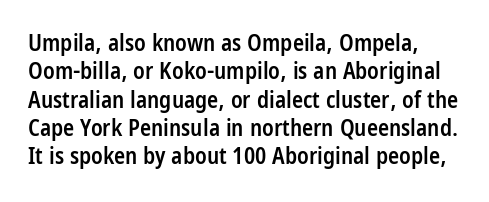
Observe the ordinary spacing: letters are neighbours, not strangers. The letters are semibold — heavier than regular but short of a full bold. The lettering holds an erect, upright posture throughout. Each row of text sits above clean, open space.
